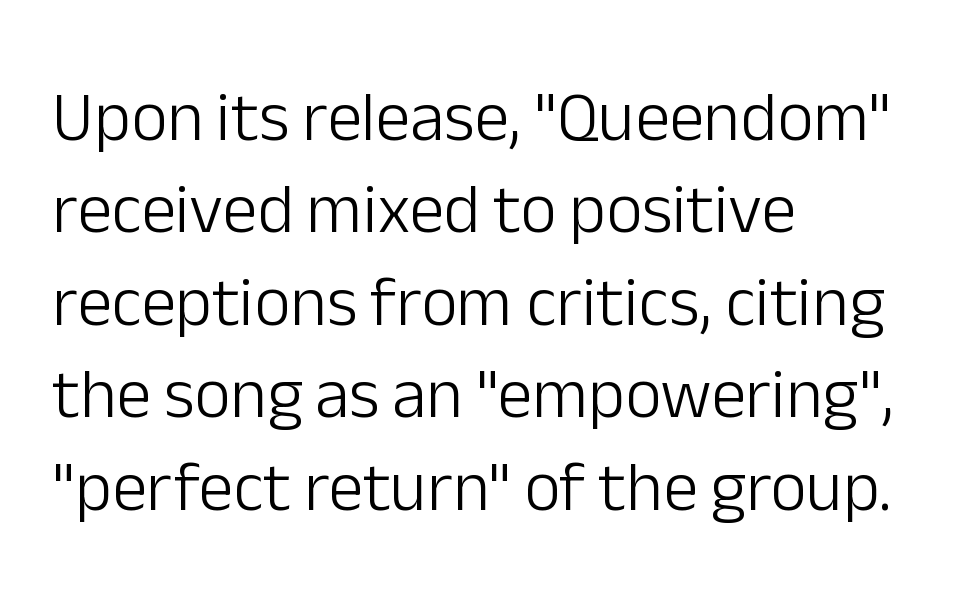
Q: Is the text bold? A: No.
Q: Is the text italic (slanted)? A: No, it is upright.
Q: Is the typeface a serif or a sans-serif typeface? A: Sans-serif.
Q: Is the text underlined? A: No.
Q: How is the paragraph aligned? A: Left-aligned.
Q: Is the spacing between letters normal or unusually wide? A: Normal.
Q: Is the spacing between lines tight, normal or loose? A: Normal.
Q: Width (condensed, normal, or wide)? A: Normal.
Q: Stroke contrast? A: Low.
Q: x-height? A: Medium.
Q: Monospaced? A: No.
